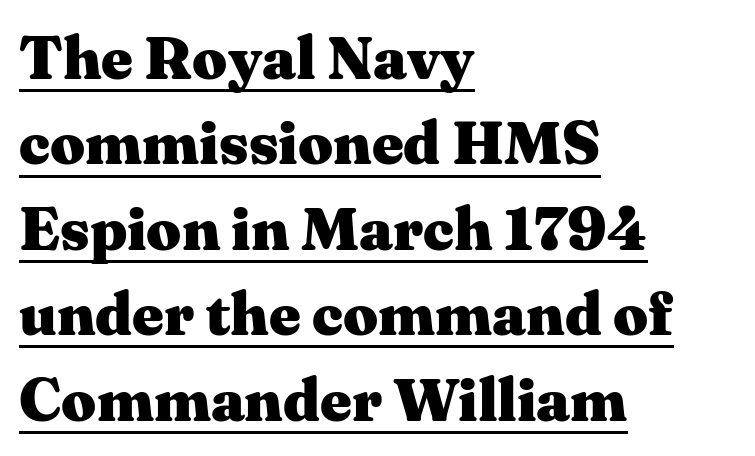
Typeset ragged right — the left edge is the straight one. Designer's note — italics off, roman on. Each glyph is drawn with heavy, bold strokes. The vertical gap from one line to the next is medium. Glance below the letters and you will spot a drawn line. There is no visible air inserted between adjacent glyphs.
